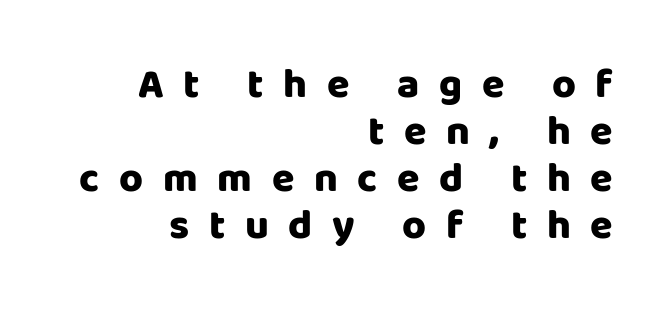
The letters are bold, with thick, heavy strokes. Reading down the block, your eye finds every line finishing at a fixed right position. Leading: reduced. These lines are composed in type without serifs.
